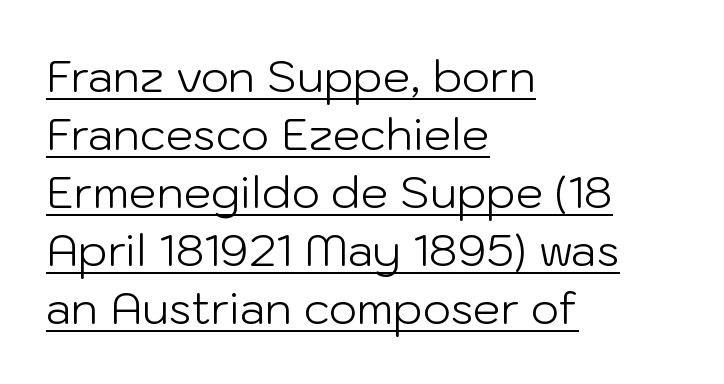
{"serif": "no", "italic": "no", "bold": "no", "weight": "light", "width": "normal", "stroke_contrast": "low", "x_height": "medium", "monospaced": "no", "underline": "yes", "align": "left", "line_spacing": "normal", "line_spacing_ratio": 1.32, "letter_spacing": "normal", "letter_spacing_em": 0.0, "glyph_px": 44}
